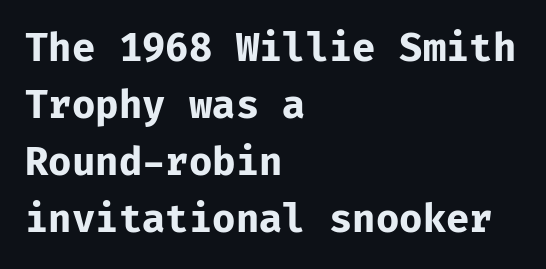
Q: Is the text bold? A: Yes.
Q: Is the text italic (slanted)? A: No, it is upright.
Q: Is the typeface a serif or a sans-serif typeface? A: Sans-serif.
Q: Is the text underlined? A: No.
Q: How is the paragraph aligned? A: Left-aligned.
Q: Is the spacing between letters normal or unusually wide? A: Normal.
Q: Is the spacing between lines tight, normal or loose? A: Normal.
Q: Width (condensed, normal, or wide)? A: Normal.
Q: Stroke contrast? A: Low.
Q: x-height? A: Medium.
